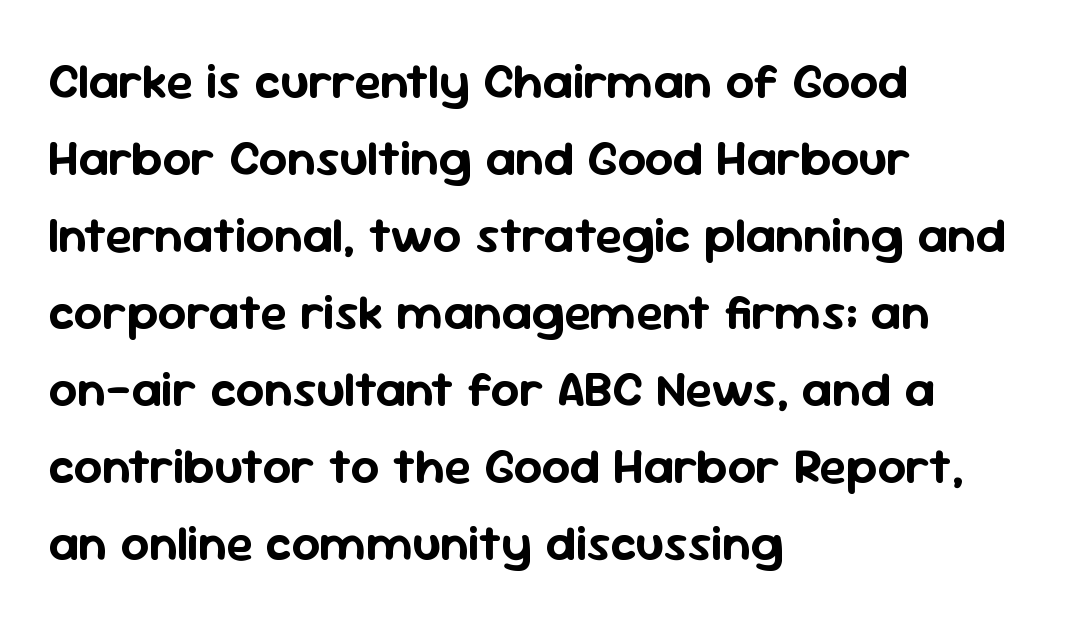
The image shows 50 px sans-serif type, upright; set left-aligned, normal line spacing (1.54x), normal letter spacing, not underlined; low stroke contrast and a medium x-height.
